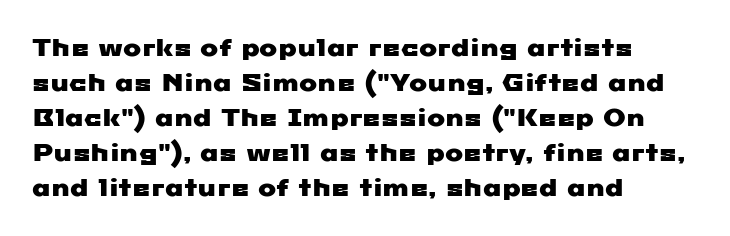
{"underline": "no", "align": "left", "line_spacing": "normal", "line_spacing_ratio": 1.46, "letter_spacing": "normal", "letter_spacing_em": 0.0, "glyph_px": 24}
